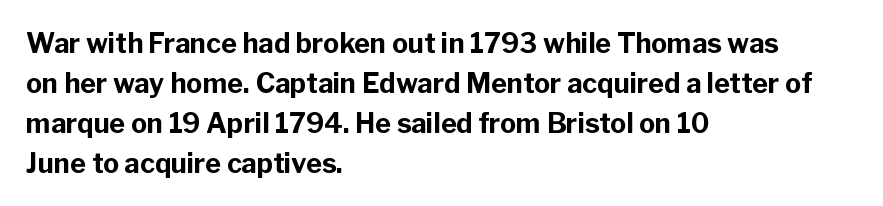
Q: Is the text bold? A: Yes.
Q: Is the text italic (slanted)? A: No, it is upright.
Q: Is the text underlined? A: No.
Q: How is the paragraph aligned? A: Left-aligned.
Q: Is the spacing between letters normal or unusually wide? A: Normal.
Q: Is the spacing between lines tight, normal or loose? A: Normal.
